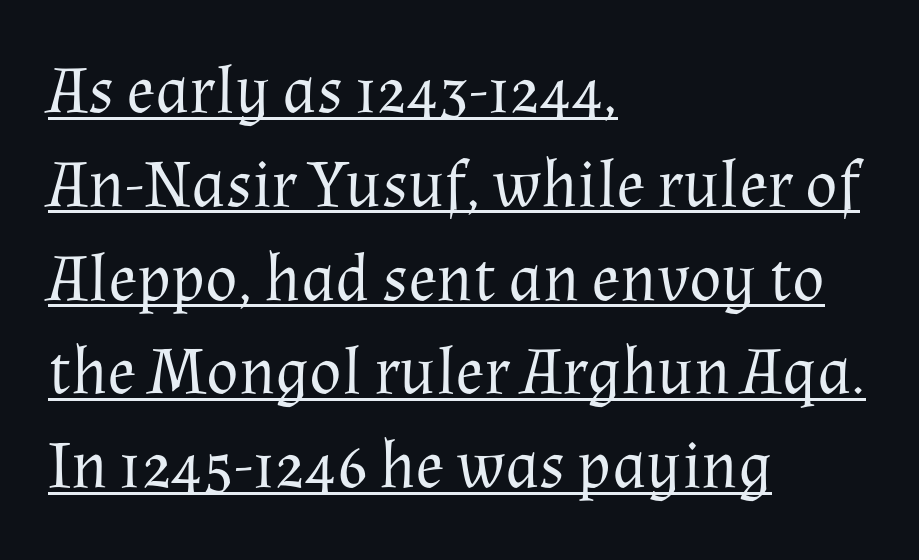
No extra tracking has been applied to these lines. The rendering uses natural spacing where letterforms have individual widths. These lines stack with their left ends in a neat column. Underlined type.
